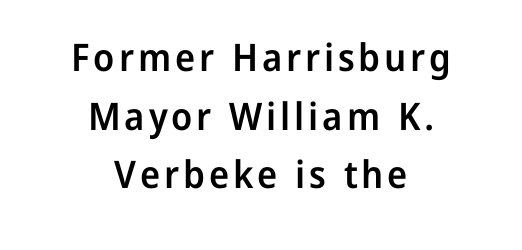
Q: Is the text bold? A: Semi-bold.
Q: Is the text italic (slanted)? A: No, it is upright.
Q: Is the typeface a serif or a sans-serif typeface? A: Sans-serif.
Q: Is the text underlined? A: No.
Q: How is the paragraph aligned? A: Centered.
Q: Is the spacing between lines tight, normal or loose? A: Normal.
Q: Width (condensed, normal, or wide)? A: Normal.
Q: Stroke contrast? A: Low.
Q: x-height? A: Medium.
Q: Monospaced? A: No.
